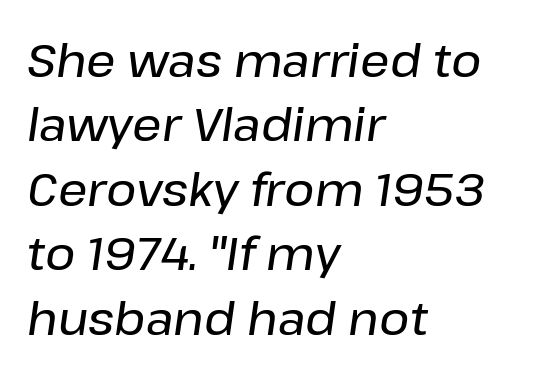
An italicized treatment has been applied to the whole sample. Look at the tracking — it's just the regular setting, nothing added. These lines are set flush left with a ragged right edge. This sample has the flowing, uneven cadence of proportional lettering.
